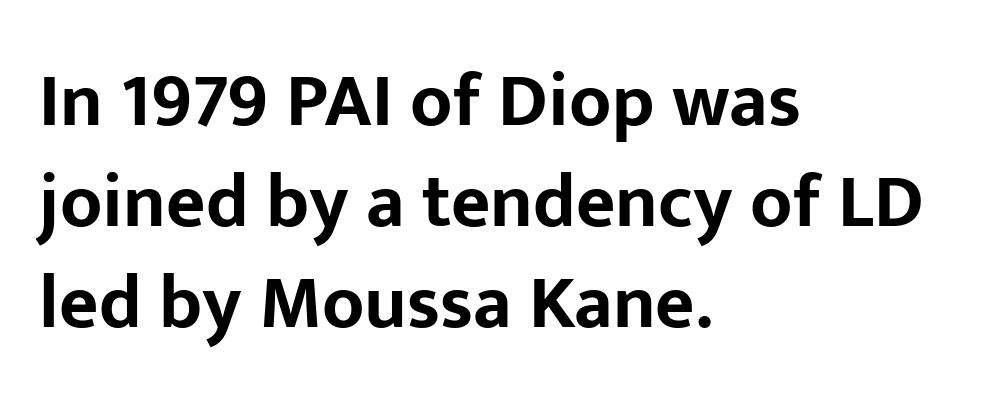
The image shows 76 px bold sans-serif type, upright; set left-aligned, normal line spacing (1.33x), normal letter spacing, not underlined; low stroke contrast and a medium x-height.
